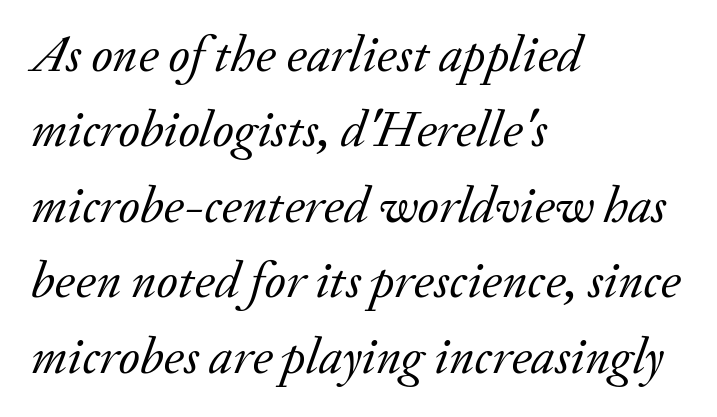
This is not heavy type; no bold has been used. Examine the stroke ends and you'll spot serifs. The words here are not underlined. Look at the tracking — it's just the regular setting, nothing added. Is this a fixed-width face? No — the glyphs have proportional, varying widths.
